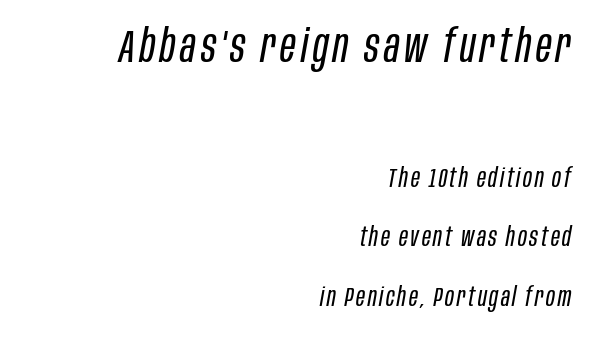
{"italic": "yes", "lean": "right", "slant_degrees": 10, "bold": "no", "weight": "regular", "width": "condensed", "stroke_contrast": "low", "x_height": "large", "monospaced": "no", "underline": "no", "align": "right", "line_spacing": "loose", "line_spacing_ratio": 2.2, "larger_block": "first", "size_ratio": 1.74, "glyph_px": 47}
